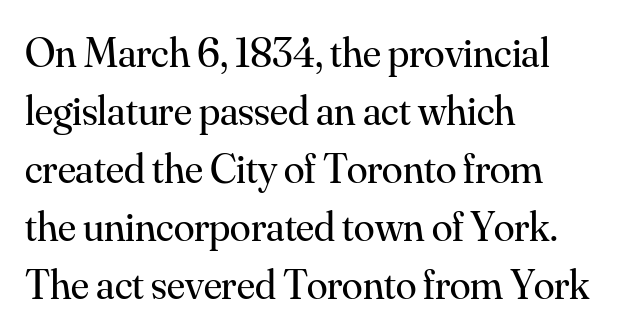
The typography opts for an upright posture over an oblique one. Caption: face not bold, strokes unweighted. Whoever set this chose a conventional vertical rhythm. No extra tracking has been applied to these lines. Only glyphs here, with clear space below each row.
